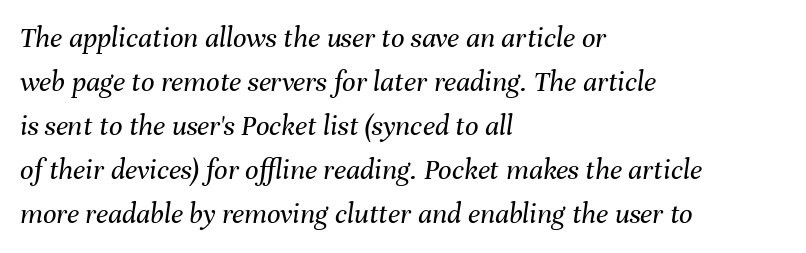
The image shows 30 px regular-weight type, italic (leaning right); set left-aligned, normal line spacing (1.47x), normal letter spacing, not underlined; medium stroke contrast and a medium x-height.
